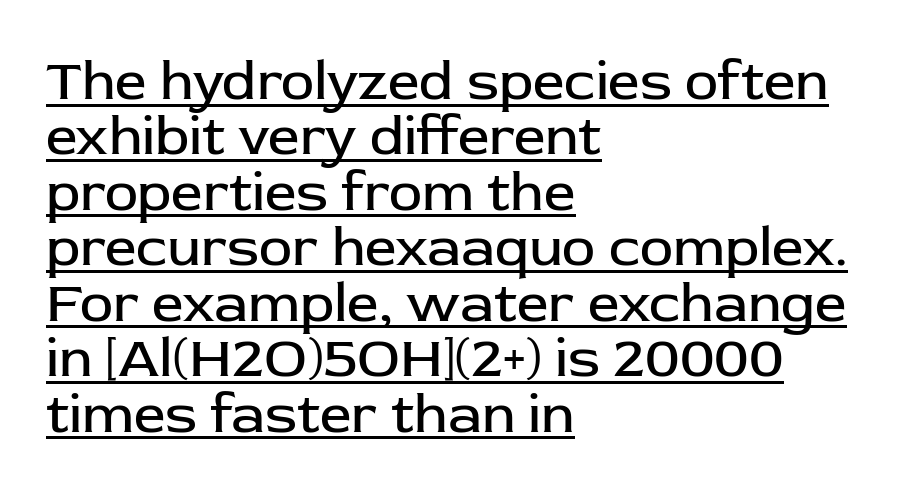
Q: Is the text bold? A: No.
Q: Is the text italic (slanted)? A: No, it is upright.
Q: Is the typeface a serif or a sans-serif typeface? A: Sans-serif.
Q: Is the text underlined? A: Yes.
Q: How is the paragraph aligned? A: Left-aligned.
Q: Is the spacing between letters normal or unusually wide? A: Normal.
Q: Is the spacing between lines tight, normal or loose? A: Tight.
Q: Width (condensed, normal, or wide)? A: Normal.
Q: Stroke contrast? A: Low.
Q: x-height? A: Medium.
Q: Monospaced? A: No.
